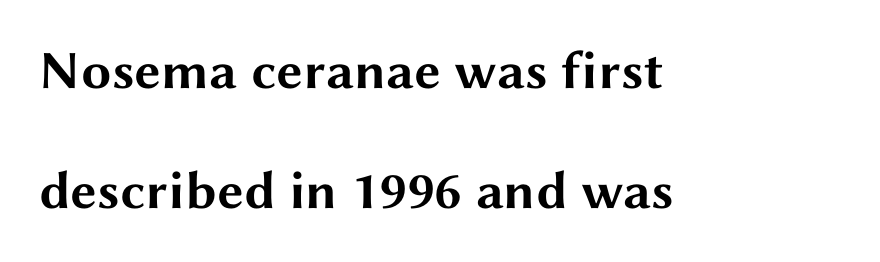
{"serif": "no", "italic": "no", "bold": "yes", "weight": "bold", "width": "wide", "stroke_contrast": "medium", "x_height": "medium", "monospaced": "no", "underline": "no", "align": "left", "line_spacing": "loose", "line_spacing_ratio": 2.23, "letter_spacing": "normal", "letter_spacing_em": 0.0, "glyph_px": 54}
